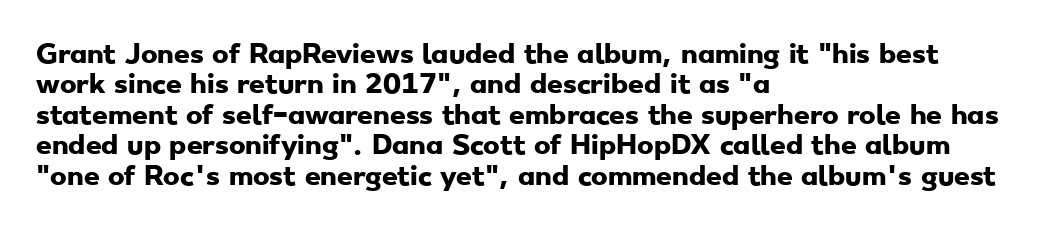
{"bold": "yes", "underline": "no", "align": "left", "line_spacing_ratio": 1.22, "letter_spacing": "normal", "letter_spacing_em": 0.0, "glyph_px": 25}
